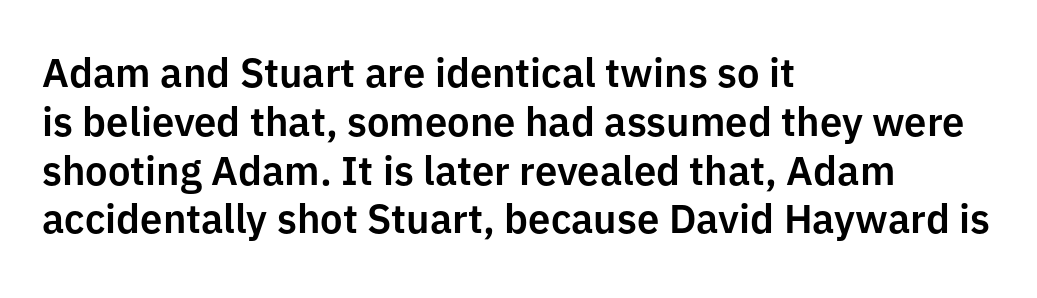
The image shows 40 px sans-serif type, upright; set left-aligned, line spacing 1.22x, normal letter spacing, not underlined; low stroke contrast and a medium x-height.
